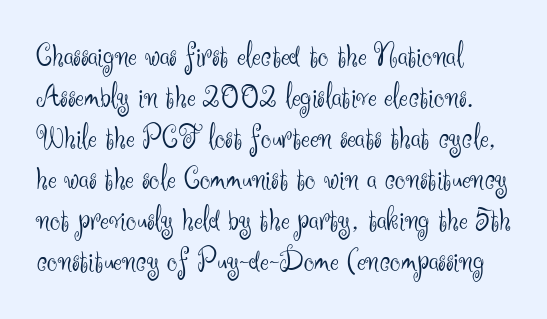
{"serif": "no", "italic": "no", "bold": "no", "weight": "light", "width": "normal", "stroke_contrast": "medium", "x_height": "small", "monospaced": "no", "underline": "no", "align": "left", "line_spacing_ratio": 1.24, "letter_spacing": "normal", "letter_spacing_em": 0.0, "glyph_px": 33}
